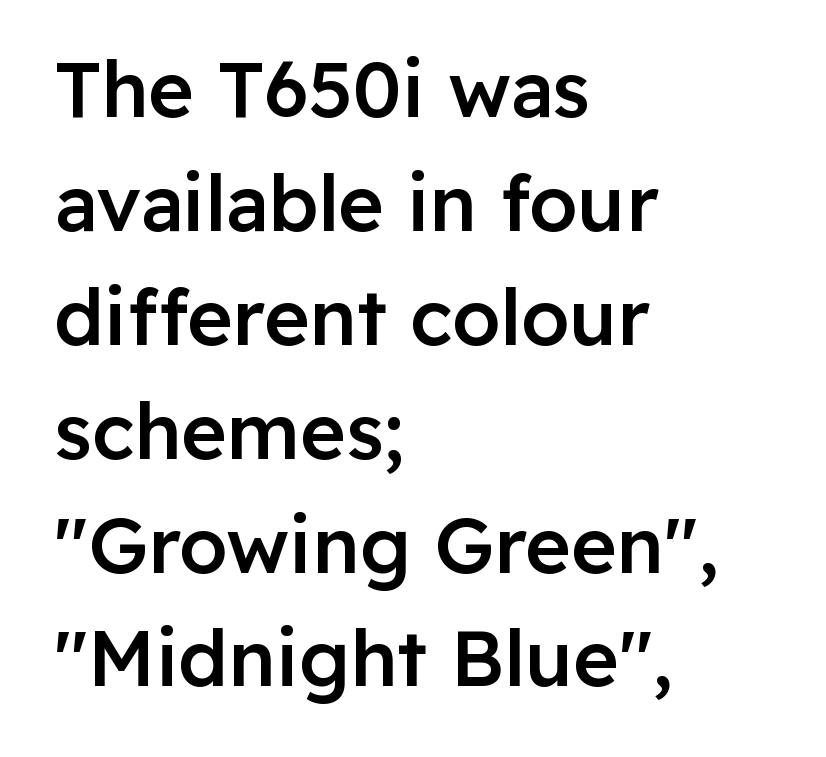
No word sits above an underline. The ragged edge is on the right, which tells us the setting is flush left. Regarding serifs, this sample does without them. Do the characters align in a grid? No, the font is proportional.
